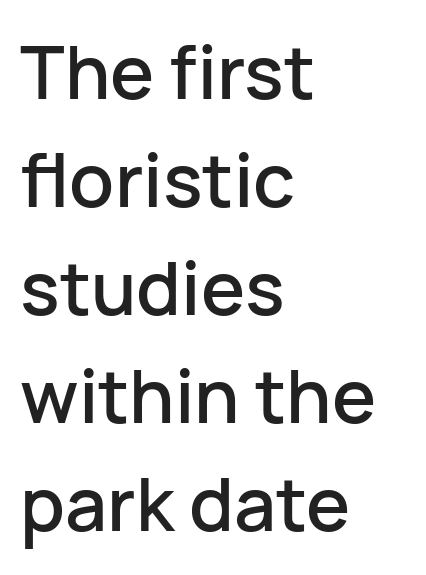
Compared with typical paragraphs, the rows here are spaced about the same. The letters stand straight up with perfectly vertical stems. The letters sit at their default tracking, neither squeezed nor spread. The gap between lines stays unmarked. The designer went with a sans here, leaving each stem footless. The ragged edge is on the right, which tells us the setting is flush left.
